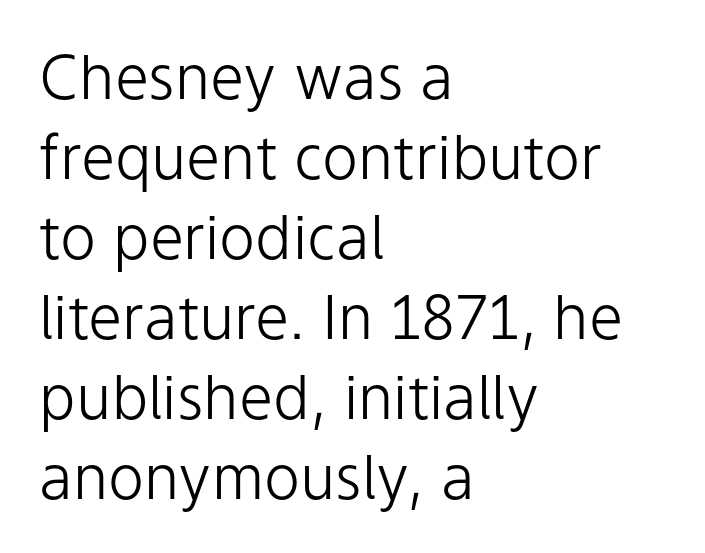
Q: Is the text bold? A: No.
Q: Is the text italic (slanted)? A: No, it is upright.
Q: Is the typeface a serif or a sans-serif typeface? A: Sans-serif.
Q: Is the text underlined? A: No.
Q: How is the paragraph aligned? A: Left-aligned.
Q: Is the spacing between letters normal or unusually wide? A: Normal.
Q: Is the spacing between lines tight, normal or loose? A: Normal.
Q: Width (condensed, normal, or wide)? A: Normal.
Q: Stroke contrast? A: Low.
Q: x-height? A: Medium.
Q: Monospaced? A: No.
